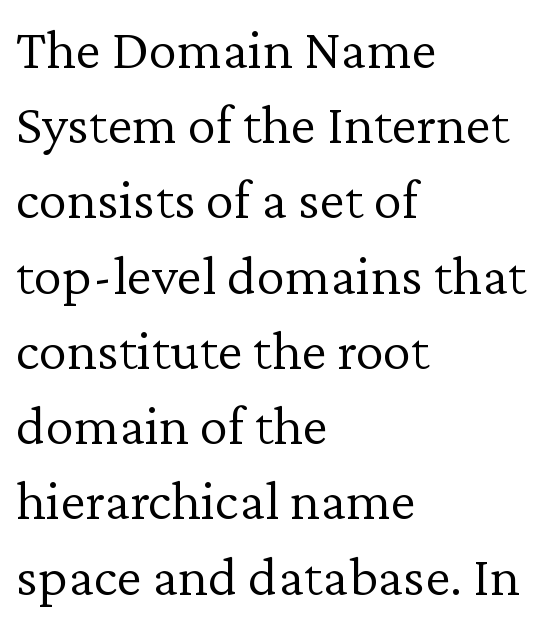
The image shows 57 px light serif type, upright; set left-aligned, normal line spacing (1.32x), normal letter spacing, not underlined; low stroke contrast and a medium x-height.
